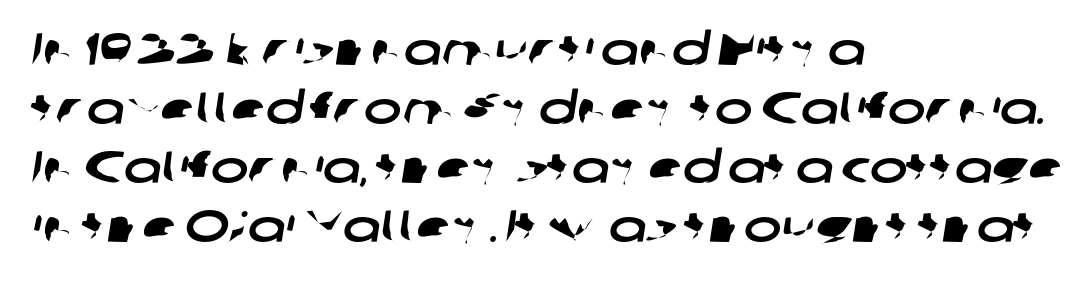
Q: Is the typeface a serif or a sans-serif typeface? A: Sans-serif.
Q: Is the text underlined? A: No.
Q: How is the paragraph aligned? A: Left-aligned.
Q: Is the spacing between letters normal or unusually wide? A: Normal.
Q: Is the spacing between lines tight, normal or loose? A: Normal.
Q: Width (condensed, normal, or wide)? A: Wide.
Q: Stroke contrast? A: Low.
Q: x-height? A: Medium.
Q: Monospaced? A: No.
